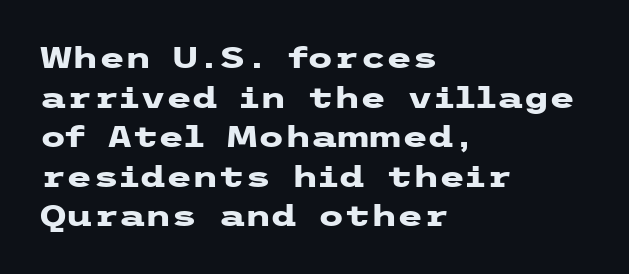
Q: Is the text bold? A: Yes.
Q: Is the text italic (slanted)? A: No, it is upright.
Q: Is the typeface a serif or a sans-serif typeface? A: Sans-serif.
Q: Is the text underlined? A: No.
Q: How is the paragraph aligned? A: Left-aligned.
Q: Is the spacing between letters normal or unusually wide? A: Normal.
Q: Is the spacing between lines tight, normal or loose? A: Normal.
Q: Width (condensed, normal, or wide)? A: Wide.
Q: Stroke contrast? A: Low.
Q: x-height? A: Medium.
